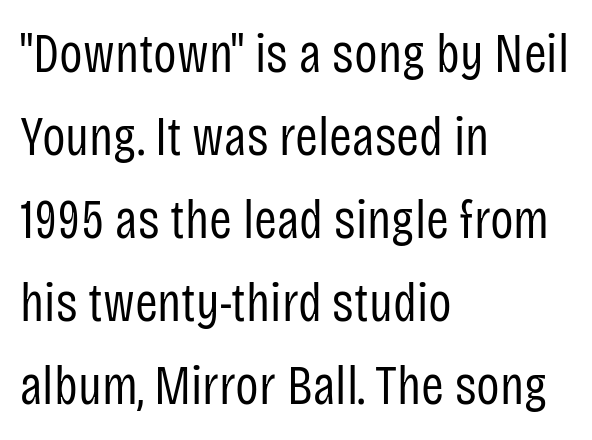
Q: Is the text bold? A: No.
Q: Is the text italic (slanted)? A: No, it is upright.
Q: Is the typeface a serif or a sans-serif typeface? A: Sans-serif.
Q: Is the text underlined? A: No.
Q: How is the paragraph aligned? A: Left-aligned.
Q: Is the spacing between letters normal or unusually wide? A: Normal.
Q: Is the spacing between lines tight, normal or loose? A: Normal.
Q: Width (condensed, normal, or wide)? A: Condensed.
Q: Stroke contrast? A: Low.
Q: x-height? A: Large.
Q: Monospaced? A: No.
